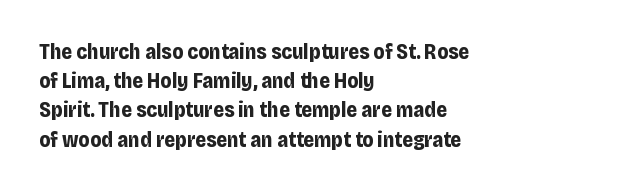
{"italic": "no", "bold": "yes", "underline": "no", "align": "left", "line_spacing": "normal", "line_spacing_ratio": 1.39, "letter_spacing": "normal", "letter_spacing_em": 0.0, "glyph_px": 21}
